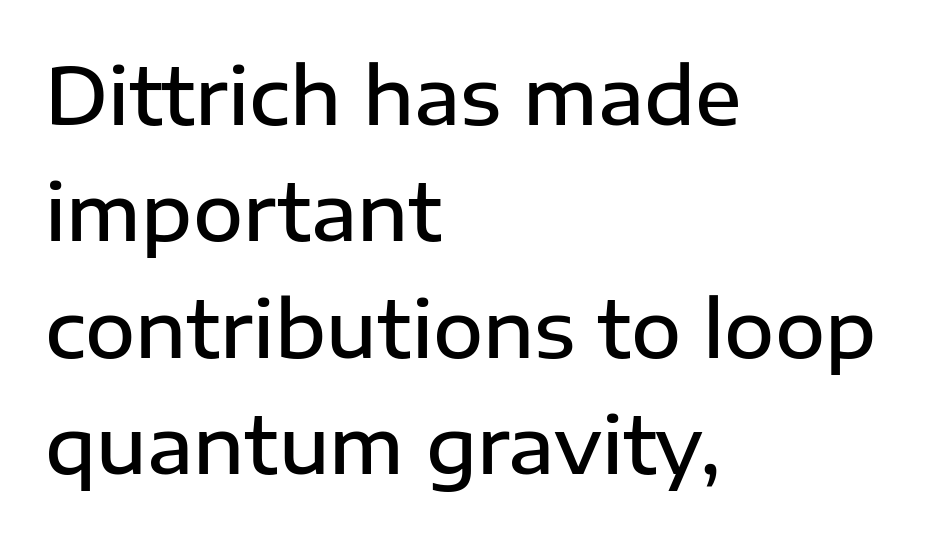
{"serif": "no", "italic": "no", "bold": "semi", "weight": "semibold", "width": "normal", "stroke_contrast": "low", "x_height": "medium", "monospaced": "no", "underline": "no", "align": "left", "line_spacing": "normal", "line_spacing_ratio": 1.51, "letter_spacing": "normal", "letter_spacing_em": 0.0, "glyph_px": 77}
